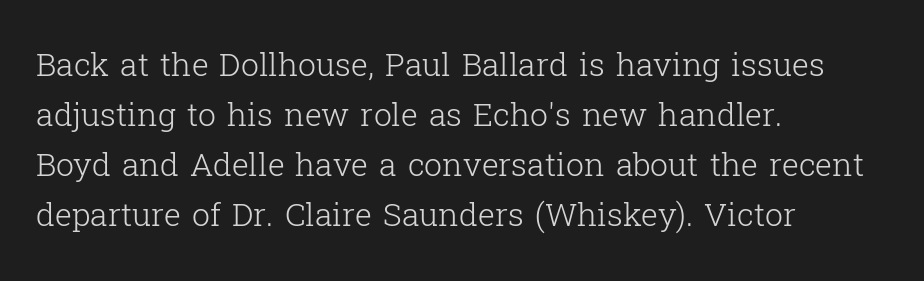
Q: Is the text bold? A: No.
Q: Is the text italic (slanted)? A: No, it is upright.
Q: Is the typeface a serif or a sans-serif typeface? A: Serif.
Q: Is the text underlined? A: No.
Q: How is the paragraph aligned? A: Left-aligned.
Q: Is the spacing between letters normal or unusually wide? A: Normal.
Q: Is the spacing between lines tight, normal or loose? A: Normal.
Q: Width (condensed, normal, or wide)? A: Normal.
Q: Stroke contrast? A: Low.
Q: x-height? A: Medium.
Q: Monospaced? A: No.
